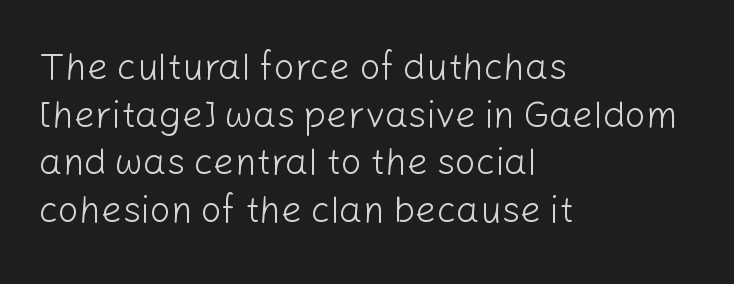
The image shows 37 px light sans-serif type, upright; set left-aligned, normal line spacing (1.29x), normal letter spacing, not underlined; low stroke contrast and a medium x-height.
